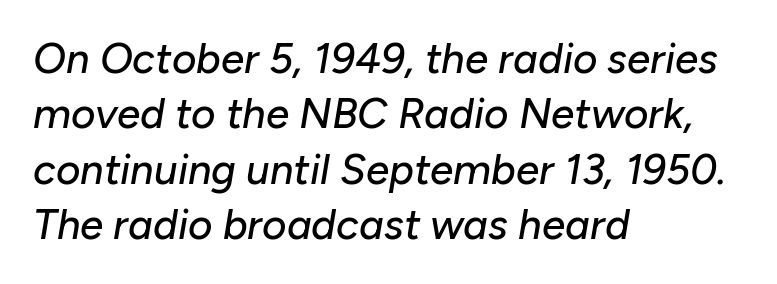
The image shows 42 px text type, italic (leaning right); set left-aligned, normal line spacing (1.32x), normal letter spacing, not underlined; low stroke contrast and a medium x-height.
